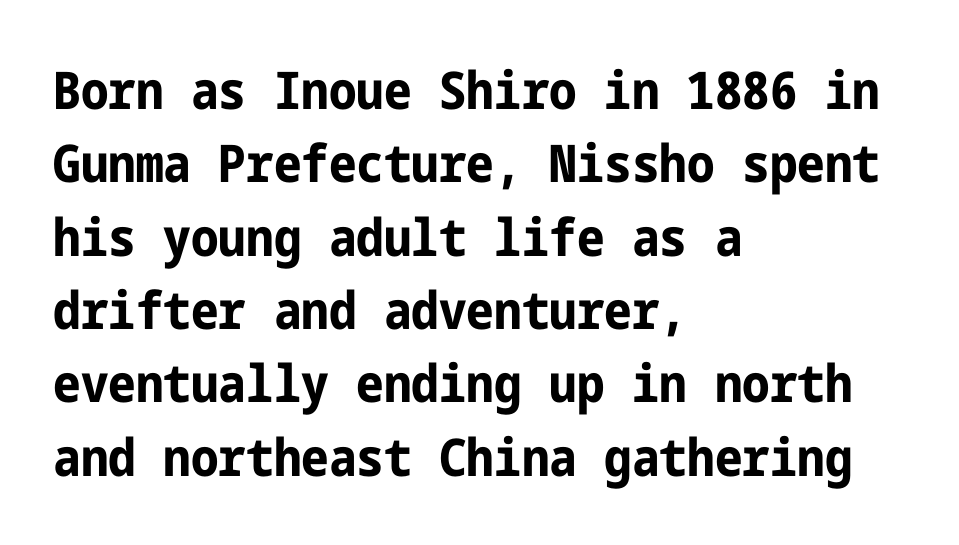
{"serif": "no", "italic": "no", "bold": "yes", "weight": "bold", "width": "condensed", "stroke_contrast": "low", "x_height": "medium", "underline": "no", "align": "left", "line_spacing": "normal", "line_spacing_ratio": 1.41, "letter_spacing": "normal", "letter_spacing_em": 0.0, "glyph_px": 52}
